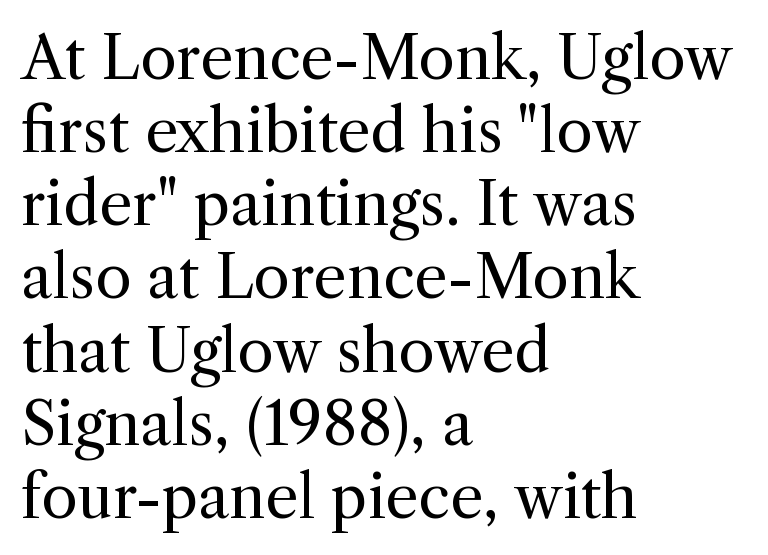
Q: Is the text bold? A: No.
Q: Is the text italic (slanted)? A: No, it is upright.
Q: Is the typeface a serif or a sans-serif typeface? A: Serif.
Q: Is the text underlined? A: No.
Q: How is the paragraph aligned? A: Left-aligned.
Q: Is the spacing between letters normal or unusually wide? A: Normal.
Q: Width (condensed, normal, or wide)? A: Normal.
Q: x-height? A: Medium.
Q: Monospaced? A: No.
